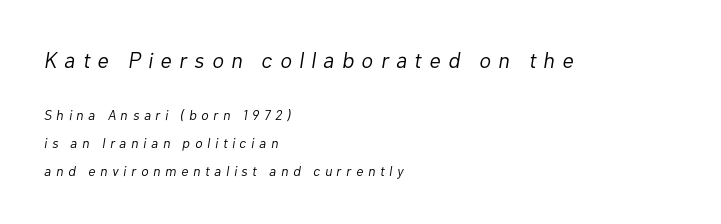
The image shows 22 px text type, italic (leaning right); set left-aligned, loose line spacing (1.98x), unusually wide letter spacing (+0.34 em), not underlined; the first (top) block is 1.57x larger.
